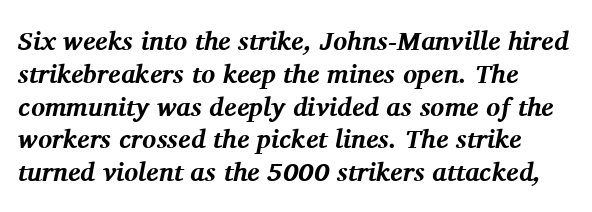
The image shows 26 px bold type, italic (leaning right); set left-aligned, normal line spacing (1.26x), normal letter spacing, not underlined.
